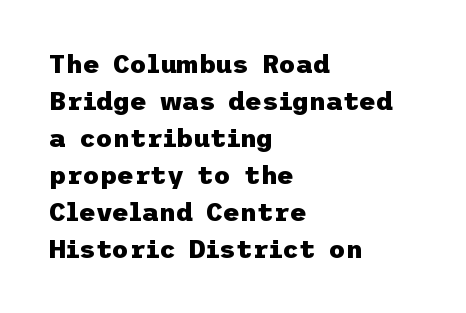
Q: Is the text bold? A: Yes.
Q: Is the text italic (slanted)? A: No, it is upright.
Q: Is the text underlined? A: No.
Q: How is the paragraph aligned? A: Left-aligned.
Q: Is the spacing between letters normal or unusually wide? A: Normal.
Q: Is the spacing between lines tight, normal or loose? A: Normal.
